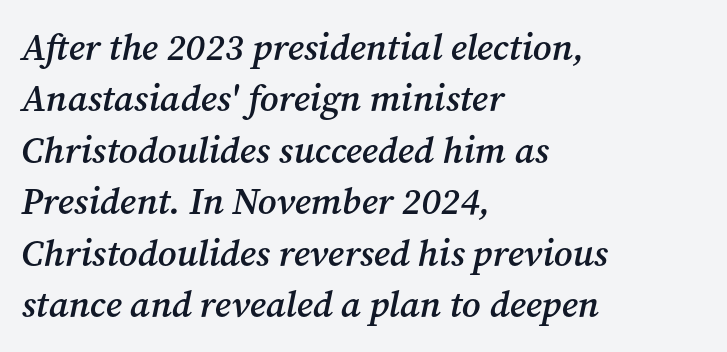
{"serif": "yes", "italic": "yes", "lean": "right", "slant_degrees": 12, "bold": "semi", "weight": "semibold", "width": "normal", "stroke_contrast": "medium", "x_height": "medium", "monospaced": "no", "underline": "no", "align": "left", "line_spacing": "normal", "line_spacing_ratio": 1.39, "letter_spacing": "normal", "letter_spacing_em": 0.0, "glyph_px": 37}
